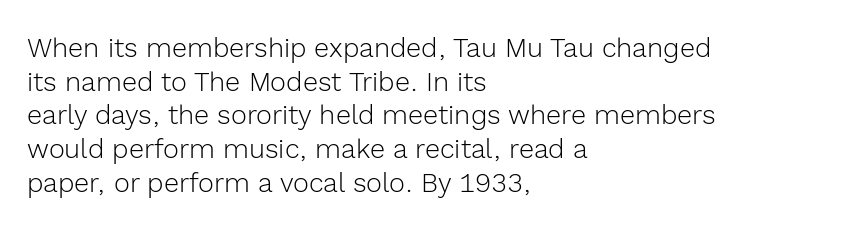
Whoever set this chose a conventional vertical rhythm. Each stroke keeps to a modest, everyday thickness or less. Is there any slant? The stems are plumb. Any mark beneath the type? The region is blank. Horizontal alignment here is leftward, the default for most running prose.
